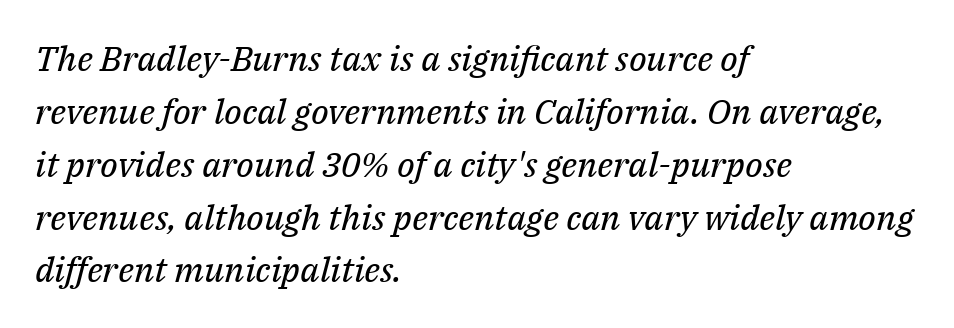
Q: Is the text bold? A: No.
Q: Is the text italic (slanted)? A: Yes, it leans right by about 14 degrees.
Q: Is the typeface a serif or a sans-serif typeface? A: Serif.
Q: Is the text underlined? A: No.
Q: How is the paragraph aligned? A: Left-aligned.
Q: Is the spacing between letters normal or unusually wide? A: Normal.
Q: Is the spacing between lines tight, normal or loose? A: Normal.
Q: Width (condensed, normal, or wide)? A: Normal.
Q: Stroke contrast? A: Medium.
Q: x-height? A: Medium.
Q: Monospaced? A: No.
